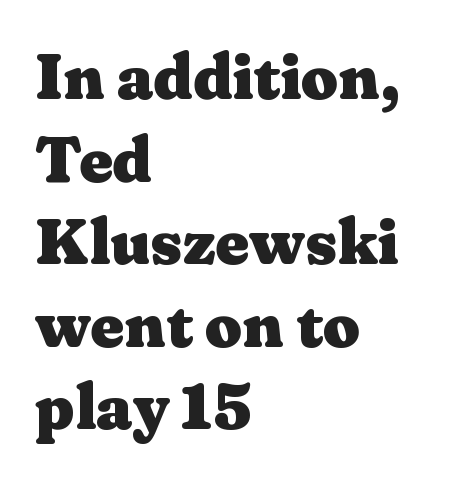
{"serif": "yes", "italic": "no", "bold": "yes", "weight": "heavy", "width": "wide", "stroke_contrast": "medium", "x_height": "medium", "monospaced": "no", "underline": "no", "align": "left", "line_spacing": "normal", "line_spacing_ratio": 1.27, "letter_spacing": "normal", "letter_spacing_em": 0.0, "glyph_px": 65}
